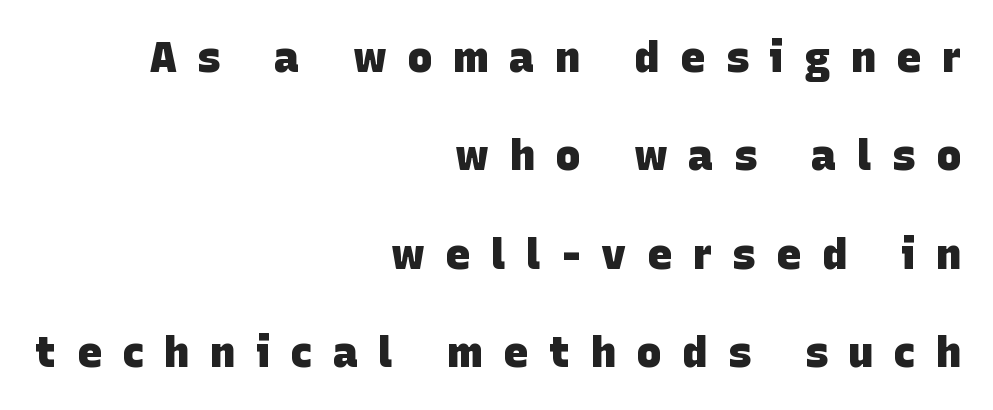
Q: Is the text bold? A: Yes.
Q: Is the typeface a serif or a sans-serif typeface? A: Sans-serif.
Q: Is the text underlined? A: No.
Q: How is the paragraph aligned? A: Right-aligned.
Q: Is the spacing between letters normal or unusually wide? A: Unusually wide.
Q: Is the spacing between lines tight, normal or loose? A: Loose.
Q: Width (condensed, normal, or wide)? A: Normal.
Q: Stroke contrast? A: Low.
Q: x-height? A: Large.
Q: Monospaced? A: No.
